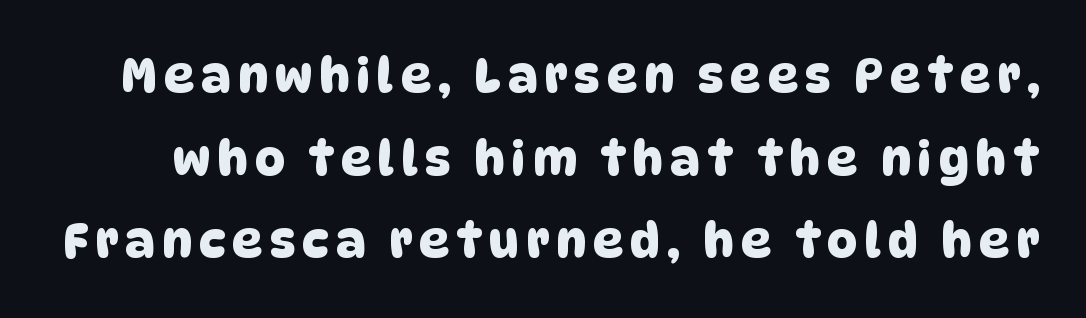
Q: Is the typeface a serif or a sans-serif typeface? A: Sans-serif.
Q: Is the text underlined? A: No.
Q: Width (condensed, normal, or wide)? A: Normal.
Q: Stroke contrast? A: Low.
Q: x-height? A: Large.
Q: Monospaced? A: No.
